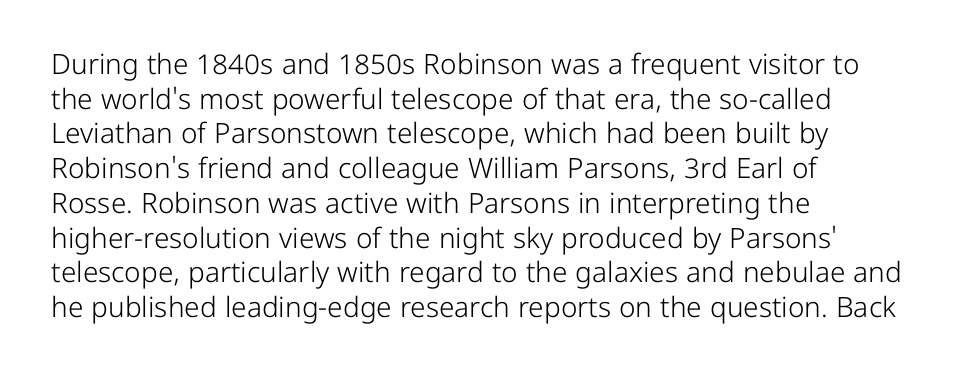
The image shows 28 px light sans-serif type, upright; set left-aligned, line spacing 1.24x, normal letter spacing, not underlined; low stroke contrast and a medium x-height.
